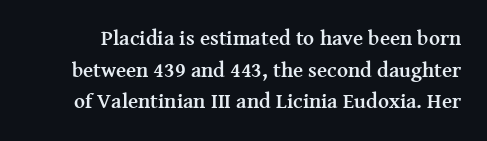
Q: Is the text bold? A: Yes.
Q: Is the text italic (slanted)? A: No, it is upright.
Q: Is the text underlined? A: No.
Q: Is the spacing between letters normal or unusually wide? A: Normal.
Q: Is the spacing between lines tight, normal or loose? A: Normal.
